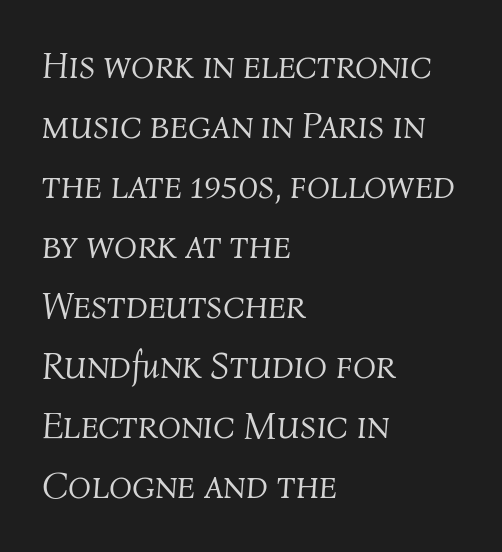
{"italic": "yes", "lean": "right", "slant_degrees": 4, "bold": "no", "weight": "light", "width": "normal", "stroke_contrast": "medium", "x_height": "medium", "monospaced": "no", "underline": "no", "align": "left", "line_spacing": "normal", "line_spacing_ratio": 1.58, "letter_spacing": "normal", "letter_spacing_em": 0.0, "glyph_px": 38}
